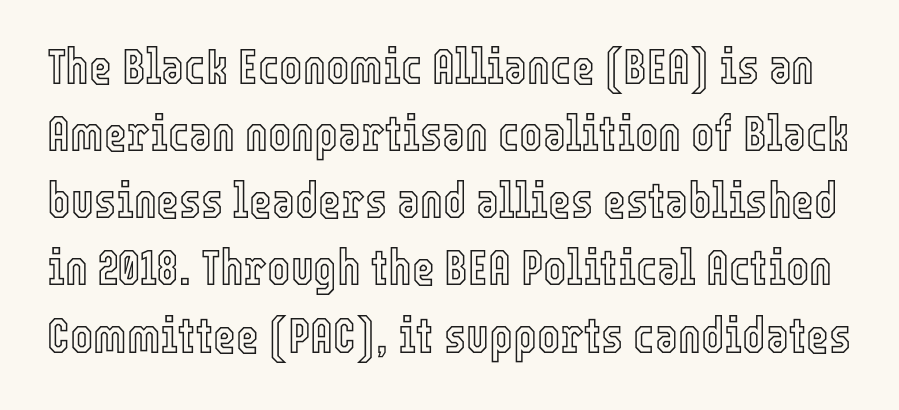
{"italic": "no", "width": "condensed", "x_height": "medium", "monospaced": "no", "underline": "no", "line_spacing": "normal", "line_spacing_ratio": 1.37, "letter_spacing": "normal", "letter_spacing_em": 0.0, "glyph_px": 49}
